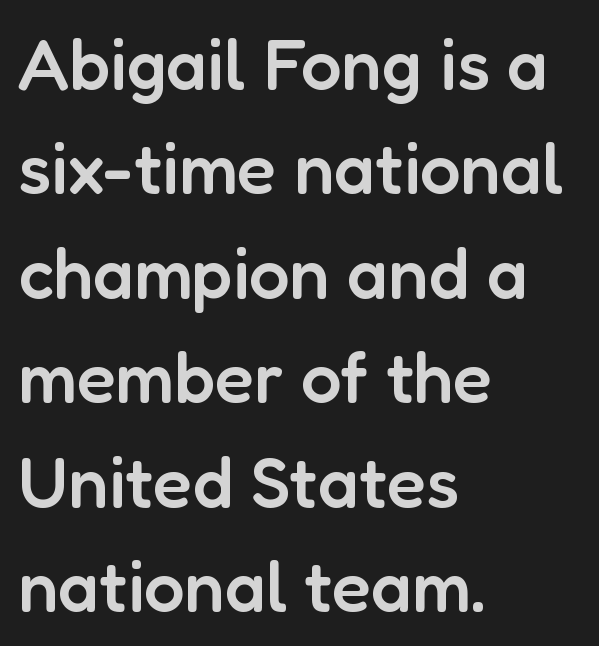
{"serif": "no", "italic": "no", "bold": "semi", "weight": "semibold", "width": "normal", "stroke_contrast": "low", "x_height": "medium", "monospaced": "no", "underline": "no", "align": "left", "line_spacing": "normal", "line_spacing_ratio": 1.45, "letter_spacing": "normal", "letter_spacing_em": 0.0, "glyph_px": 72}
